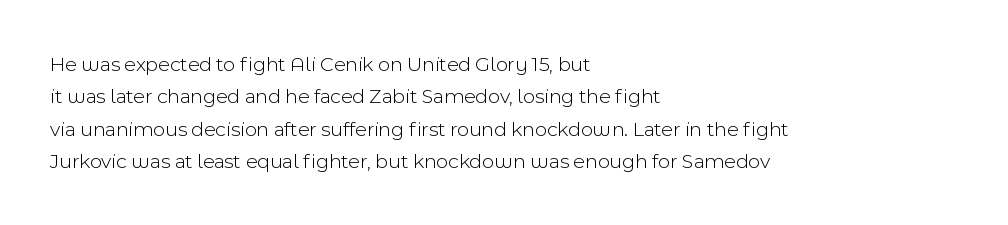
The image shows 21 px text type, upright; set left-aligned, normal line spacing (1.54x), normal letter spacing, not underlined.
